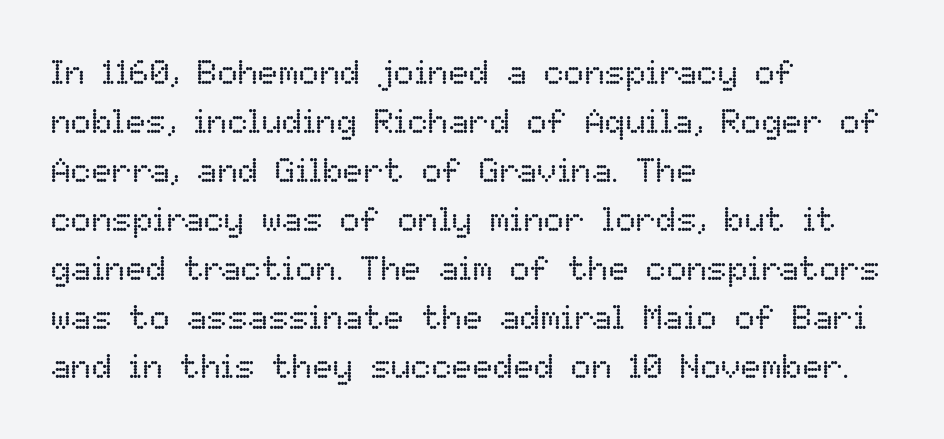
Posture: upright roman. Interline gaps are of average width in this sample. Weight class: somewhere from thin through regular. One-word summary of the alignment: left.
